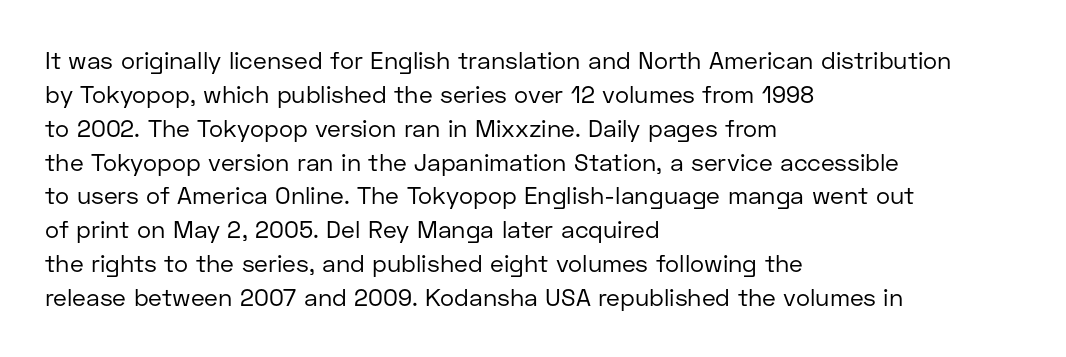
Q: Is the text bold? A: No.
Q: Is the text italic (slanted)? A: No, it is upright.
Q: Is the text underlined? A: No.
Q: How is the paragraph aligned? A: Left-aligned.
Q: Is the spacing between letters normal or unusually wide? A: Normal.
Q: Is the spacing between lines tight, normal or loose? A: Normal.
